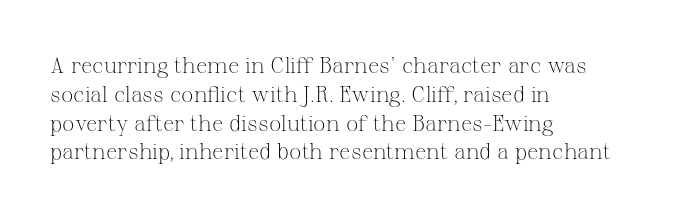
No extra ink here — the face is not bold. The ragged edge is on the right, which tells us the setting is flush left. Decoration check: the copy has no underline. Between one letter and the next there's only the usual sliver of space. No italicization has been applied; the sample stays upright. Successive baselines arrive at the customary interval.
